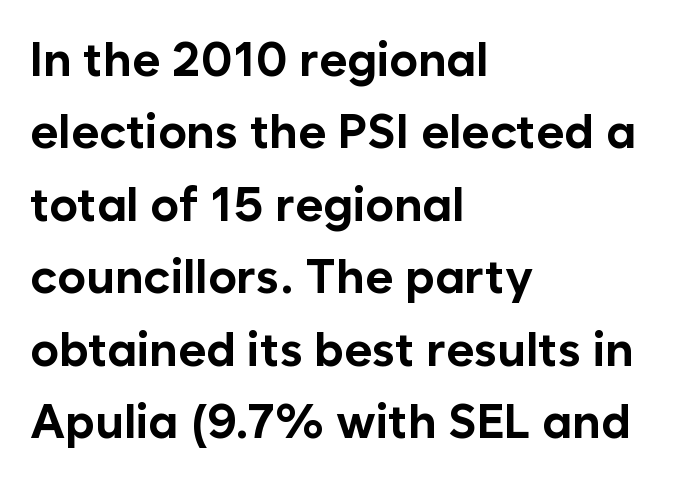
{"serif": "no", "italic": "no", "bold": "yes", "weight": "bold", "width": "normal", "stroke_contrast": "low", "x_height": "medium", "monospaced": "no", "underline": "no", "align": "left", "line_spacing": "normal", "line_spacing_ratio": 1.51, "letter_spacing": "normal", "letter_spacing_em": 0.0, "glyph_px": 48}
